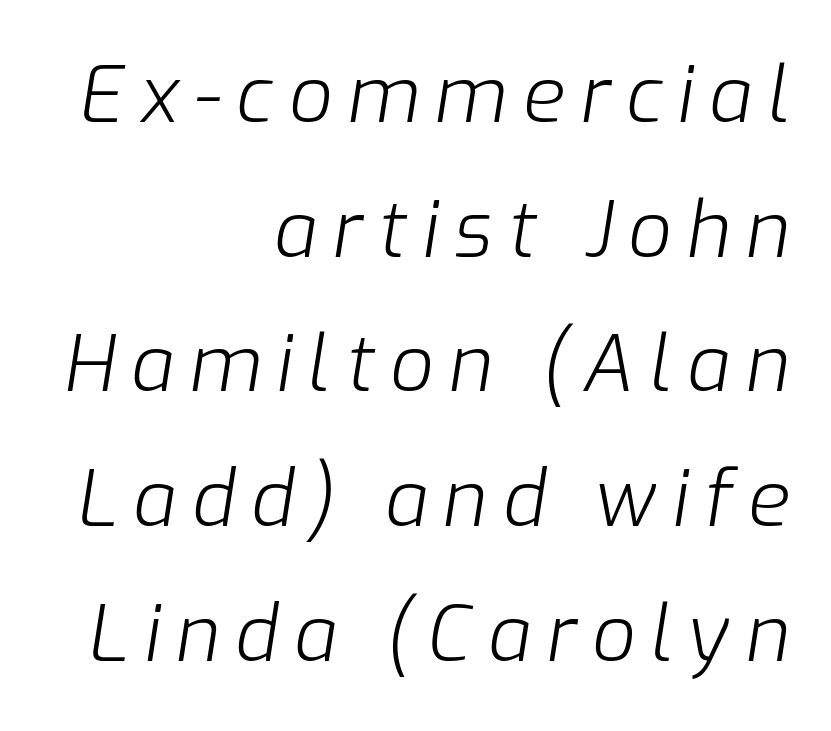
The image shows 77 px light type, italic (leaning right); set right-aligned, line spacing 1.75x, unusually wide letter spacing (+0.2 em), not underlined; low stroke contrast and a medium x-height.
